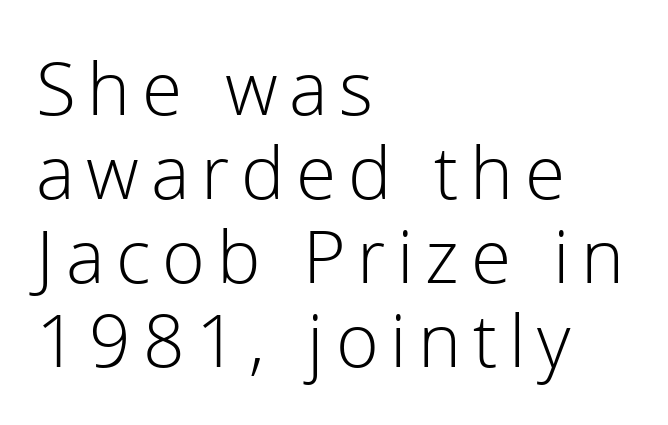
Q: Is the text bold? A: No.
Q: Is the text italic (slanted)? A: No, it is upright.
Q: Is the typeface a serif or a sans-serif typeface? A: Sans-serif.
Q: Is the text underlined? A: No.
Q: How is the paragraph aligned? A: Left-aligned.
Q: Is the spacing between lines tight, normal or loose? A: Tight.
Q: Width (condensed, normal, or wide)? A: Normal.
Q: x-height? A: Medium.
Q: Monospaced? A: No.
